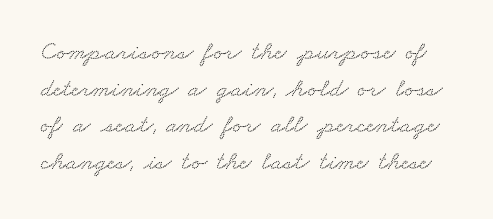
The image shows 26 px text type; set normal line spacing (1.41x), normal letter spacing, not underlined.
